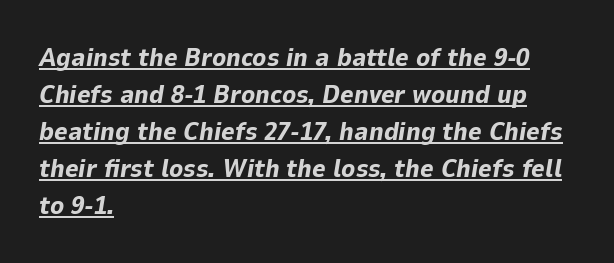
The image shows 26 px bold type, italic (leaning right); set left-aligned, normal line spacing (1.42x), normal letter spacing, underlined.
